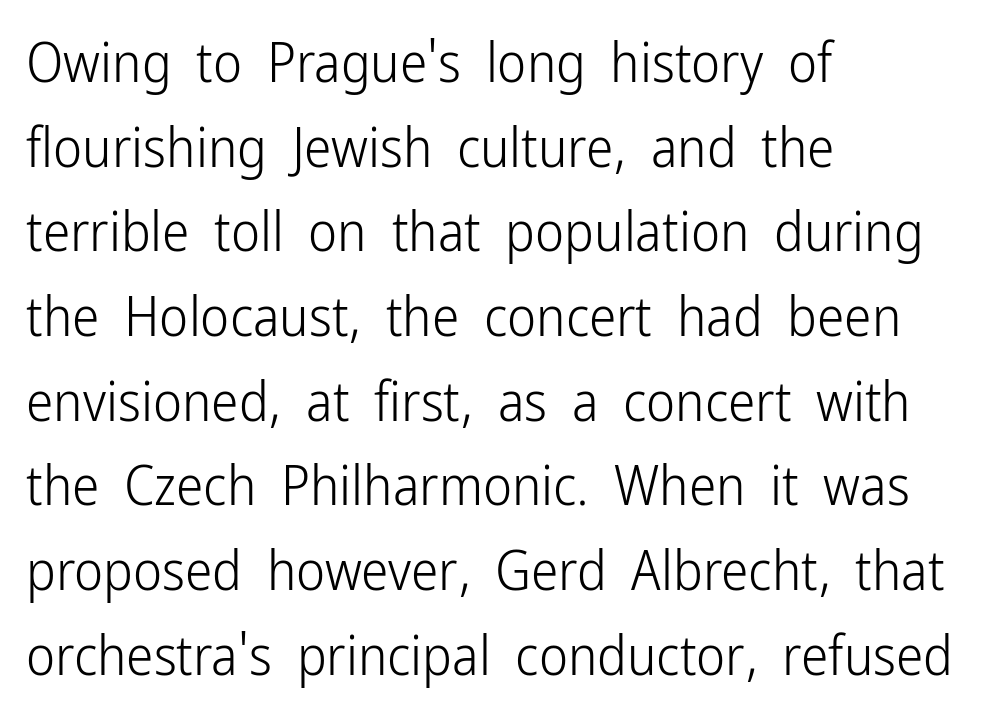
{"serif": "no", "italic": "no", "bold": "no", "weight": "light", "width": "condensed", "stroke_contrast": "low", "x_height": "medium", "monospaced": "no", "underline": "no", "align": "left", "line_spacing": "normal", "line_spacing_ratio": 1.54, "letter_spacing": "normal", "letter_spacing_em": 0.0, "glyph_px": 55}
